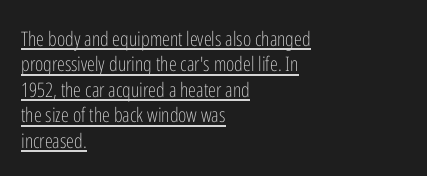
{"italic": "no", "bold": "no", "underline": "yes", "align": "left", "line_spacing": "normal", "line_spacing_ratio": 1.27, "letter_spacing": "normal", "letter_spacing_em": 0.0, "glyph_px": 20}
